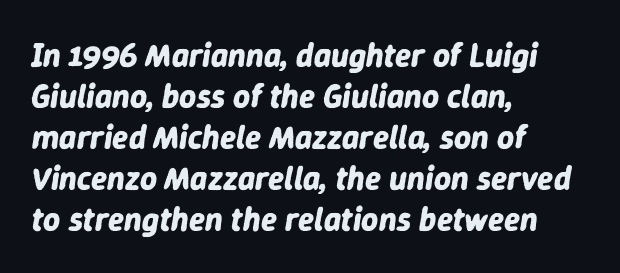
The image shows 33 px bold type, italic (leaning right); set left-aligned, line spacing 1.24x, normal letter spacing, not underlined; low stroke contrast and a medium x-height.
